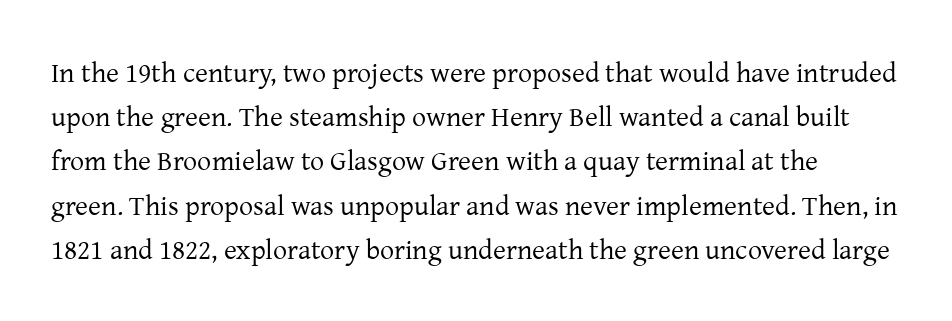
The font family rendered here belongs to the serif group. Leading matches the norm, producing a regular column. The string is rendered with underlining switched off. Is this a heavy cut? Hardly; it is regular or lighter. Inter-character spacing is left at the font's built-in metrics. Upright lettering throughout.
